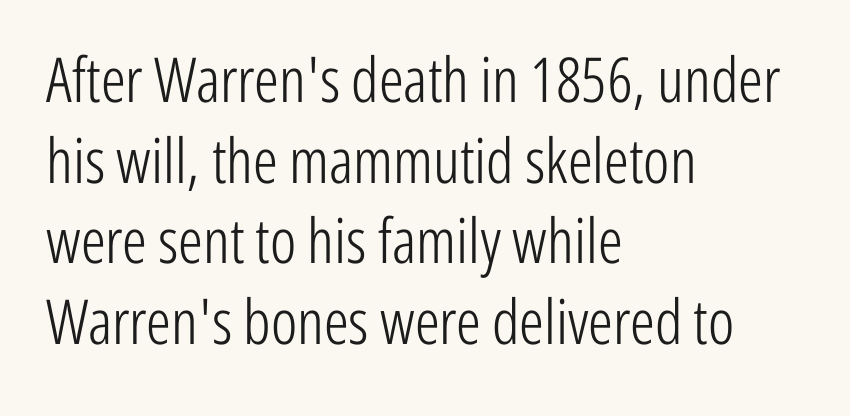
The image shows 62 px light, condensed sans-serif type, upright; set left-aligned, normal line spacing (1.3x), normal letter spacing, not underlined; low stroke contrast and a medium x-height.
